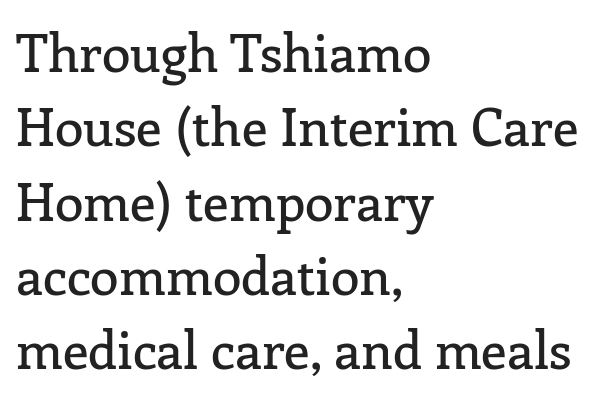
Unlike a clean sans, this face finishes its strokes with serifs. Beneath every word, the page is bare. Looks like regular typesetting: each glyph gets only the width it needs. All the whitespace from short lines collects on the right. Spacing between characters is what you'd get straight out of the box.
